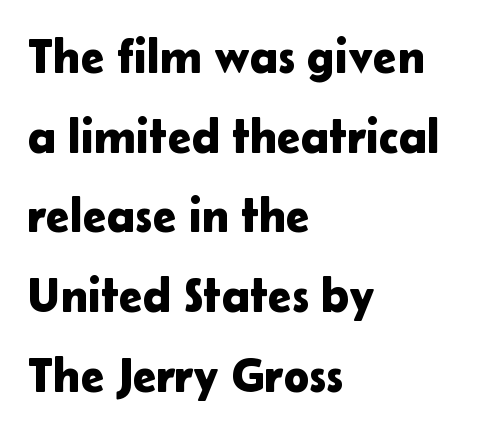
Casual observation: everything's shoved over to the left. Nobody touched the tracking dial on this one. The lettering stays uniformly vertical, giving the passage a roman look. Check the space under the baseline: it is left empty. Evenly set lines give the paragraph a standard silhouette.
